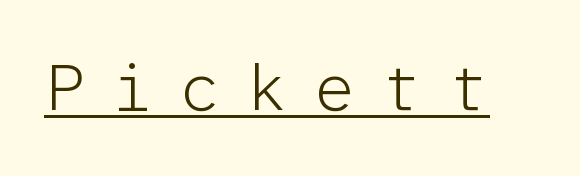
{"serif": "no", "italic": "no", "bold": "no", "weight": "light", "width": "normal", "stroke_contrast": "low", "x_height": "medium", "monospaced": "yes", "underline": "yes", "letter_spacing": "wide", "letter_spacing_em": 0.37, "glyph_px": 67}
